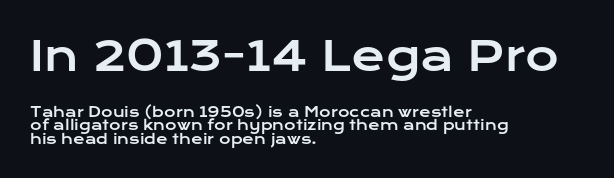
{"serif": "no", "italic": "no", "width": "wide", "stroke_contrast": "low", "x_height": "medium", "monospaced": "no", "underline": "no", "align": "left", "line_spacing": "tight", "line_spacing_ratio": 0.97, "letter_spacing": "normal", "letter_spacing_em": 0.0, "larger_block": "first", "size_ratio": 2.93, "glyph_px": 41}
